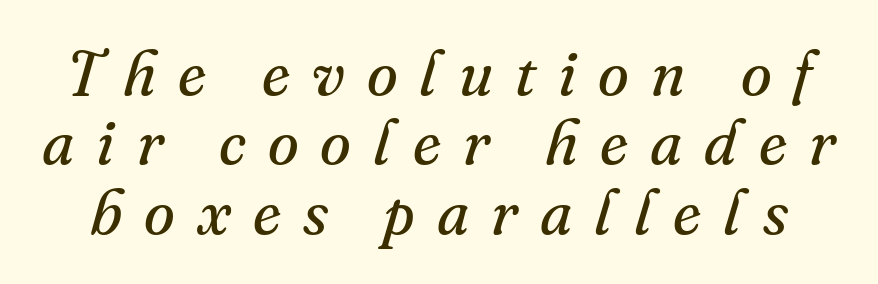
Stroke thickness stays within the range of a standard reading face or lighter. Note: serifs present on the glyphs. Quick note: italic. Words float on clear page, feet unadorned.
